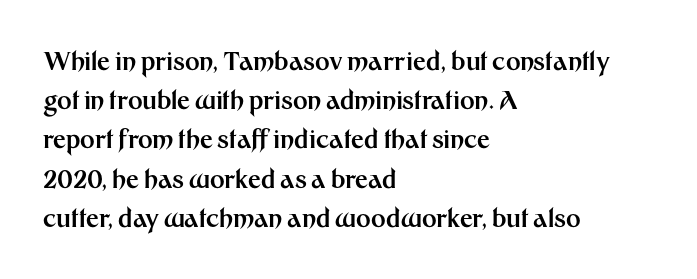
The image shows 25 px bold type, upright; set left-aligned, normal line spacing (1.57x), normal letter spacing, not underlined.
